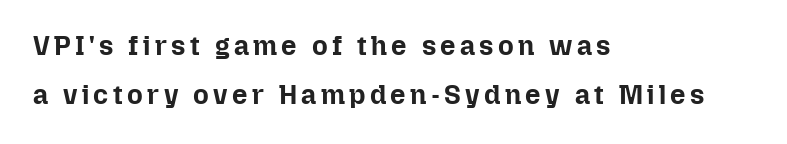
{"italic": "no", "bold": "yes", "underline": "no", "align": "left", "line_spacing_ratio": 1.83, "glyph_px": 27}
